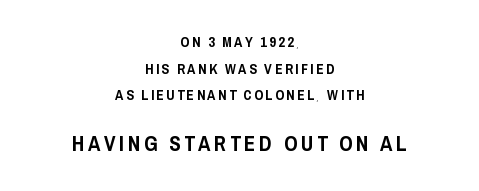
Clear beneath every line of the passage. The letters stand upright; this is a roman face. Horizontally, the lines are justified to the midpoint only. The vertical gap from one line to the next is large. You get the small type first, then a jump to larger type.
